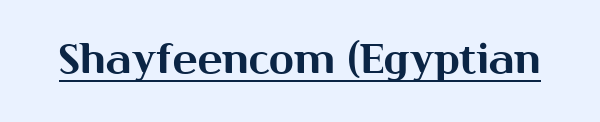
The image shows 41 px sans-serif type, upright; set normal letter spacing, underlined; medium stroke contrast and a medium x-height.
